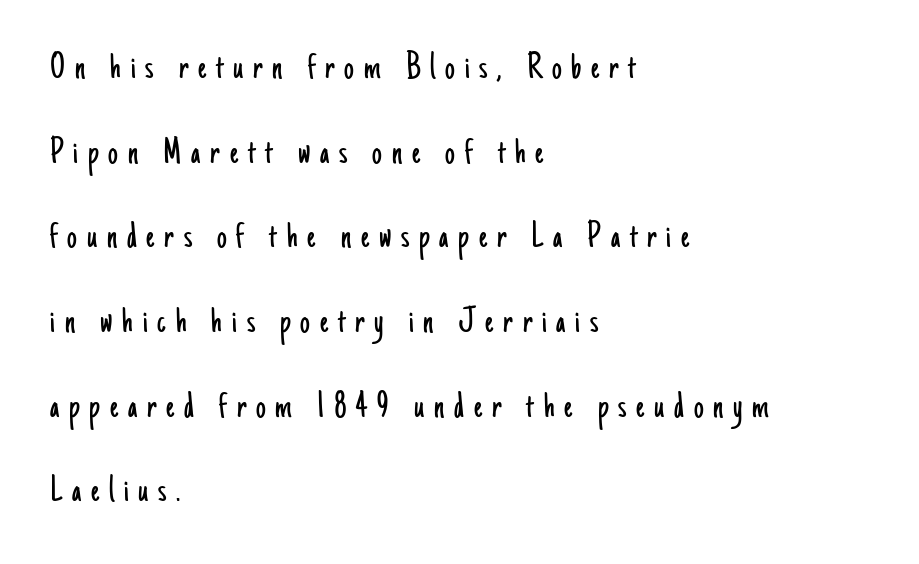
{"serif": "no", "italic": "no", "bold": "no", "weight": "light", "width": "condensed", "stroke_contrast": "low", "x_height": "small", "monospaced": "no", "underline": "no", "align": "left", "line_spacing": "loose", "line_spacing_ratio": 2.17, "letter_spacing": "wide", "letter_spacing_em": 0.25, "glyph_px": 39}
